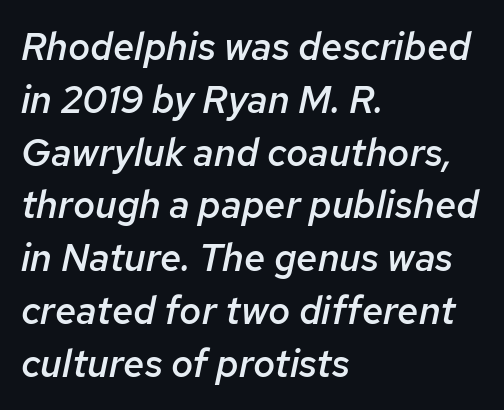
Bare-footed words on every line. Typeset ragged right — the left edge is the straight one. Posture: slanted. In terms of weight, the rendering is demibold, just under bold.
